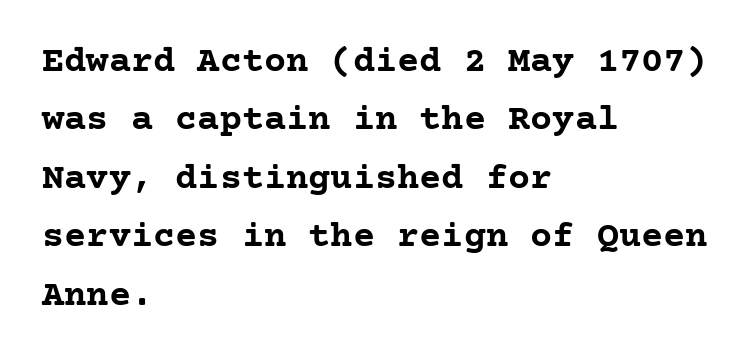
The image shows 37 px semibold serif type, upright; set left-aligned, normal line spacing (1.58x), normal letter spacing, not underlined; low stroke contrast and a medium x-height.
